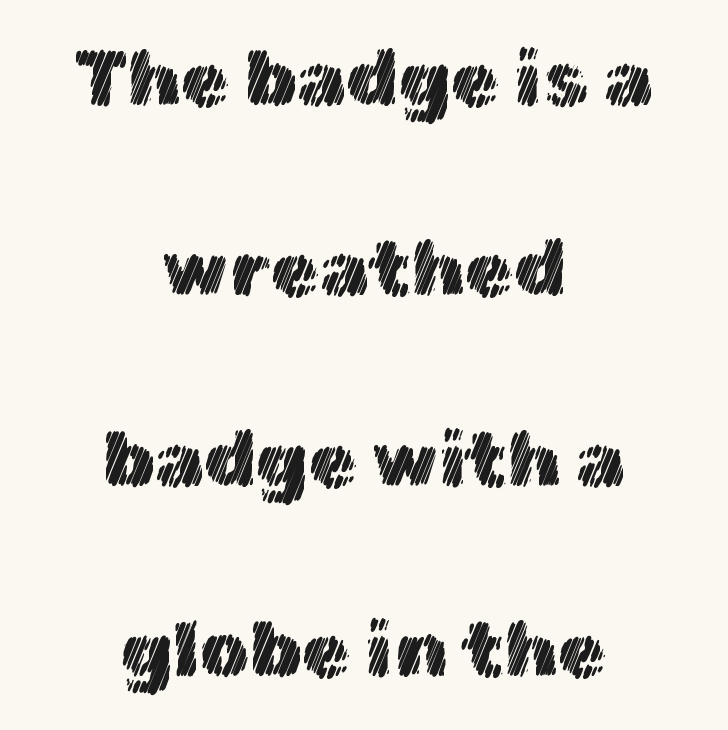
The image shows 79 px text type, upright; set centered, loose line spacing (2.41x), normal letter spacing, not underlined; a medium x-height.
